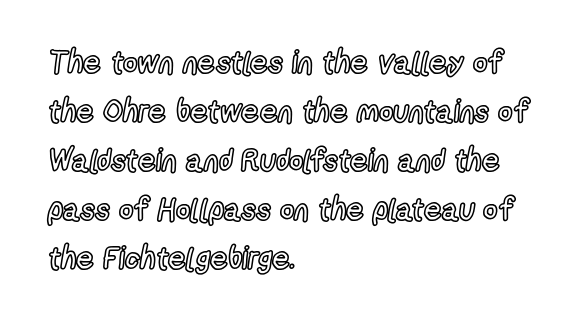
{"width": "condensed", "x_height": "medium", "monospaced": "no", "underline": "no", "align": "left", "line_spacing": "normal", "line_spacing_ratio": 1.58, "letter_spacing": "normal", "letter_spacing_em": 0.0, "glyph_px": 31}
